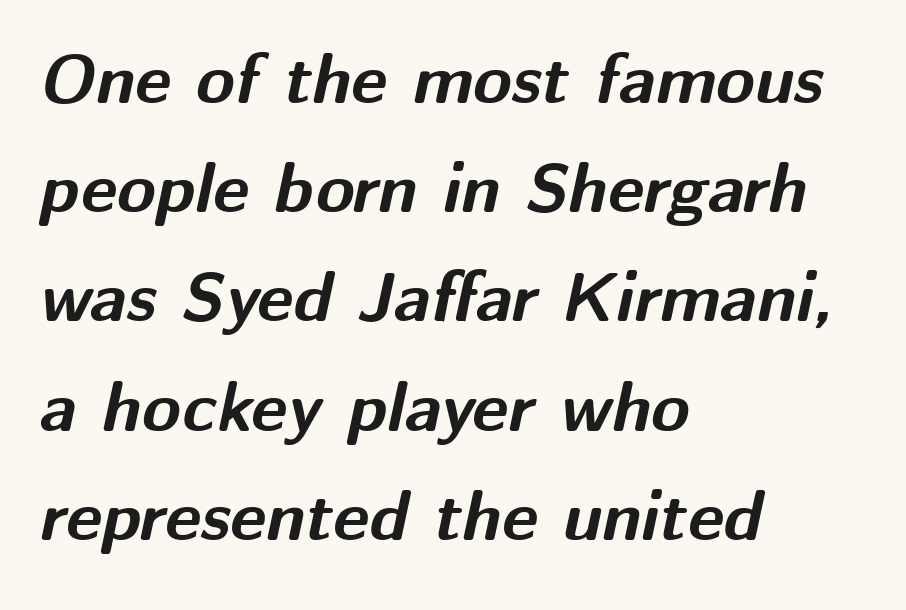
{"italic": "yes", "lean": "right", "slant_degrees": 12, "bold": "yes", "weight": "bold", "width": "normal", "stroke_contrast": "medium", "x_height": "medium", "monospaced": "no", "underline": "no", "align": "left", "line_spacing": "normal", "line_spacing_ratio": 1.56, "letter_spacing": "normal", "letter_spacing_em": 0.0, "glyph_px": 70}
